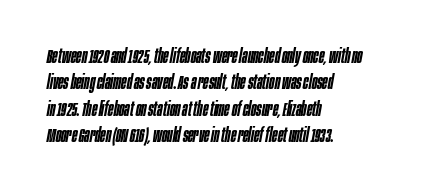
Caption: standard tracking, unaltered. A bare baseline throughout the passage. Reading down the column, the eye jumps a familiar distance to each next line. These words are printed semibold, heavier than regular yet not bold. Does the lettering tilt? It does — this is italic.
